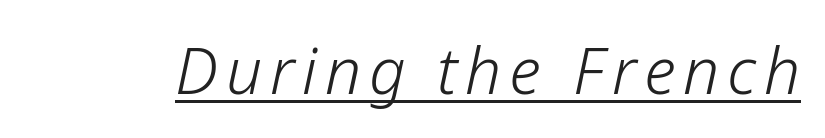
{"italic": "yes", "lean": "right", "slant_degrees": 12, "bold": "no", "weight": "light", "width": "normal", "stroke_contrast": "low", "x_height": "medium", "monospaced": "no", "underline": "yes", "glyph_px": 64}
